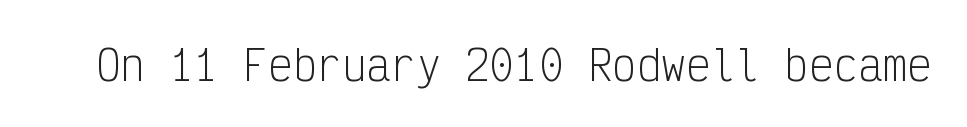
Q: Is the text bold? A: No.
Q: Is the text italic (slanted)? A: No, it is upright.
Q: Is the typeface a serif or a sans-serif typeface? A: Sans-serif.
Q: Is the text underlined? A: No.
Q: Is the spacing between letters normal or unusually wide? A: Normal.
Q: Width (condensed, normal, or wide)? A: Condensed.
Q: Stroke contrast? A: Low.
Q: x-height? A: Medium.
Q: Monospaced? A: Yes.
